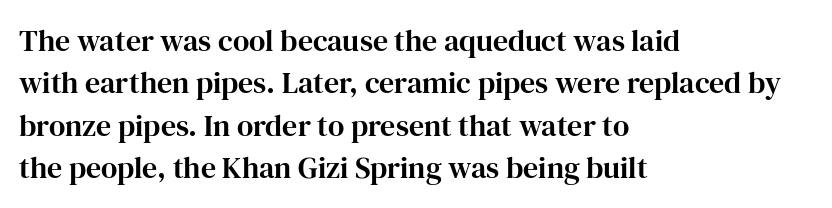
The image shows 30 px serif type, upright; set left-aligned, normal line spacing (1.41x), normal letter spacing, not underlined; high stroke contrast and a medium x-height.
